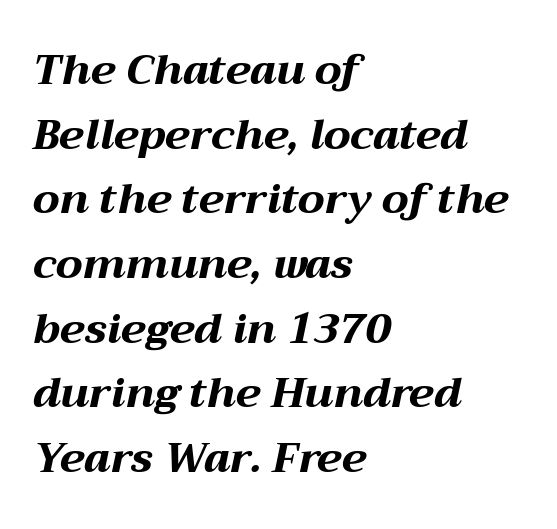
The image shows 42 px bold, wide type, italic (leaning right); set left-aligned, normal line spacing (1.54x), normal letter spacing, not underlined; medium stroke contrast and a medium x-height.
